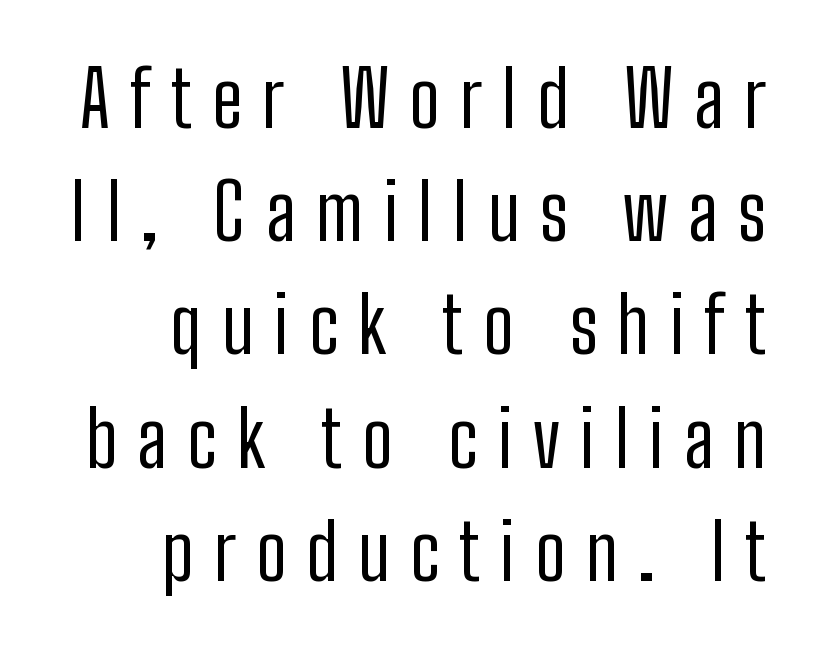
{"serif": "no", "italic": "no", "bold": "no", "weight": "regular", "width": "condensed", "stroke_contrast": "low", "x_height": "medium", "monospaced": "no", "underline": "no", "align": "right", "line_spacing": "normal", "line_spacing_ratio": 1.47, "letter_spacing": "wide", "letter_spacing_em": 0.26, "glyph_px": 77}
